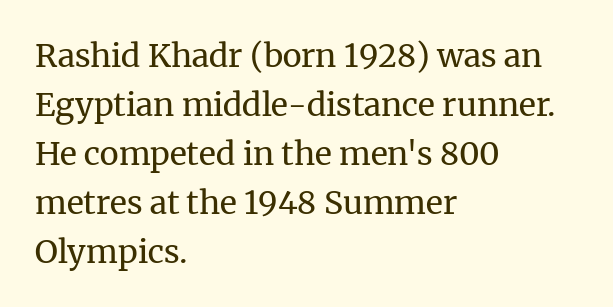
The lines are quadded left. Compared with typical paragraphs, the rows here are spaced about the same. A roman cut, with each character standing at attention. The letterforms sit shoulder to shoulder at normal distance.
